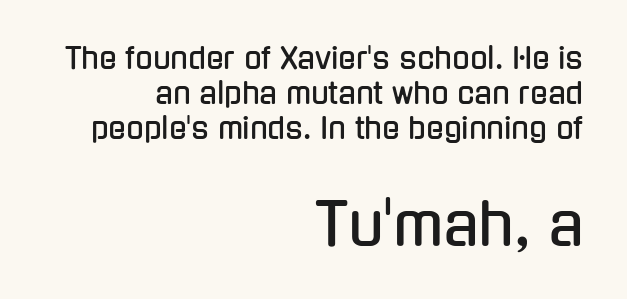
The image shows 58 px condensed sans-serif type, upright; set right-aligned, line spacing 1.21x, normal letter spacing, not underlined; the second (bottom) block is 2.0x larger; low stroke contrast and a medium x-height.
